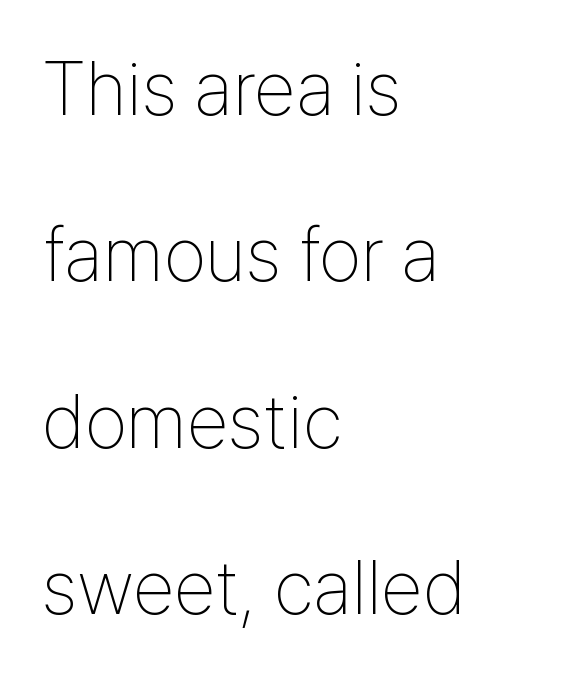
The image shows 76 px thin, condensed sans-serif type, upright; set left-aligned, loose line spacing (2.19x), normal letter spacing, not underlined; low stroke contrast and a medium x-height.
